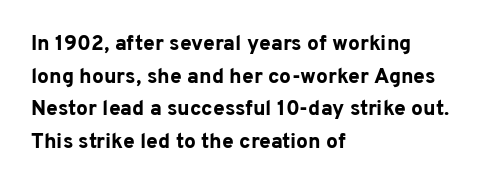
Q: Is the text bold? A: Yes.
Q: Is the text italic (slanted)? A: No, it is upright.
Q: Is the text underlined? A: No.
Q: How is the paragraph aligned? A: Left-aligned.
Q: Is the spacing between letters normal or unusually wide? A: Normal.
Q: Is the spacing between lines tight, normal or loose? A: Normal.
